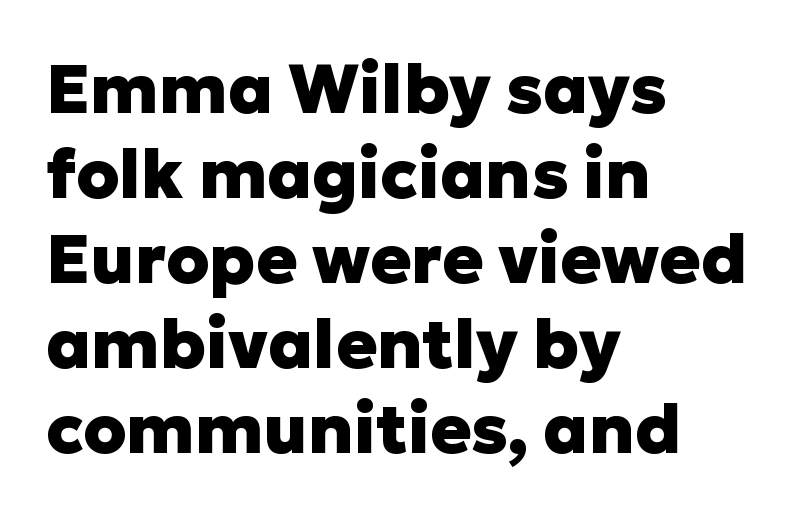
The paragraph shown leans on its left margin. The letters are bold, with thick, heavy strokes. A clean baseline with only descenders dipping below it. Type style note: lacks serifs.
